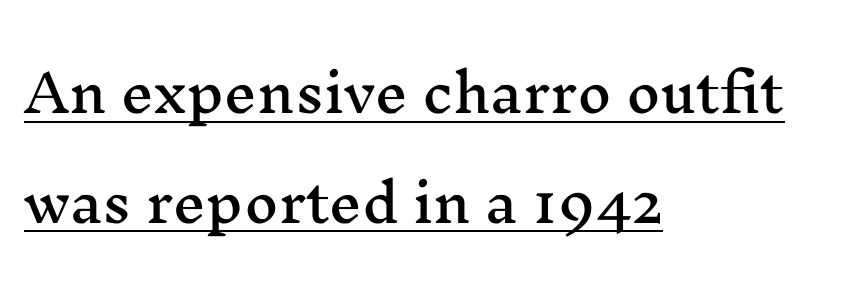
The image shows 52 px wide serif type, upright; set left-aligned, loose line spacing (2.11x), normal letter spacing, underlined; medium stroke contrast and a medium x-height.
